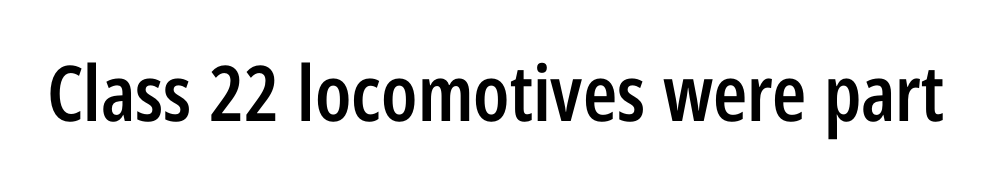
Q: Is the text bold? A: Semi-bold.
Q: Is the text italic (slanted)? A: No, it is upright.
Q: Is the typeface a serif or a sans-serif typeface? A: Sans-serif.
Q: Is the text underlined? A: No.
Q: Is the spacing between letters normal or unusually wide? A: Normal.
Q: Width (condensed, normal, or wide)? A: Condensed.
Q: Stroke contrast? A: Low.
Q: x-height? A: Medium.
Q: Monospaced? A: No.
